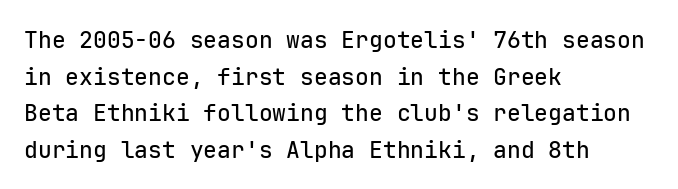
Q: Is the text italic (slanted)? A: No, it is upright.
Q: Is the text underlined? A: No.
Q: How is the paragraph aligned? A: Left-aligned.
Q: Is the spacing between letters normal or unusually wide? A: Normal.
Q: Is the spacing between lines tight, normal or loose? A: Normal.
